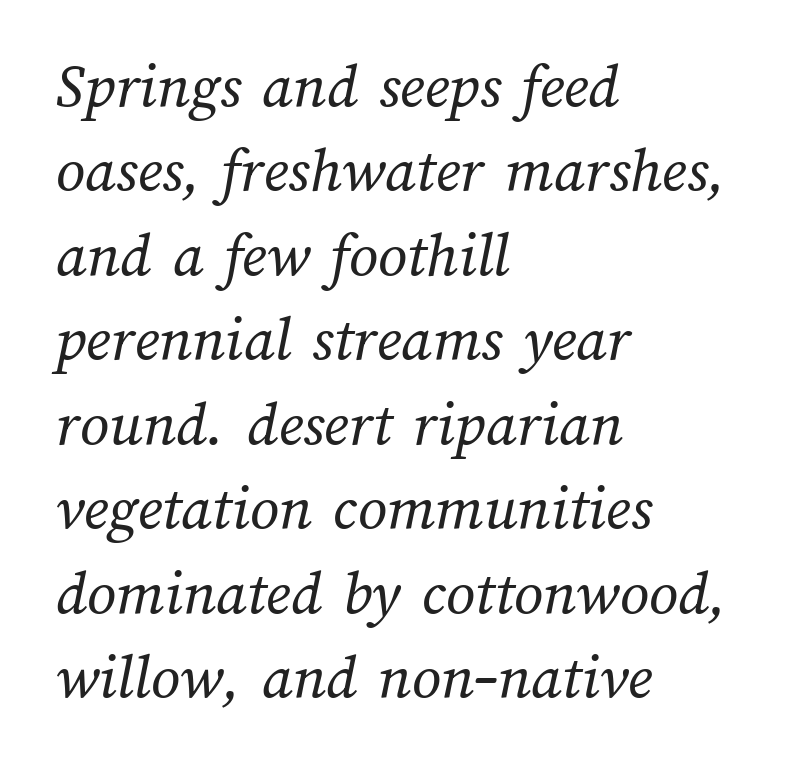
The image shows 64 px regular-weight type; set left-aligned, normal line spacing (1.32x), normal letter spacing, not underlined; medium stroke contrast and a medium x-height.
